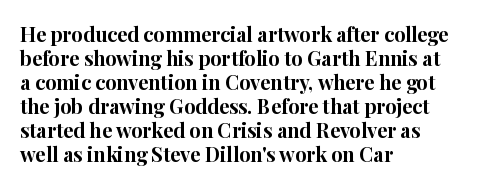
Q: Is the text bold? A: Yes.
Q: Is the text italic (slanted)? A: No, it is upright.
Q: Is the text underlined? A: No.
Q: How is the paragraph aligned? A: Left-aligned.
Q: Is the spacing between letters normal or unusually wide? A: Normal.
